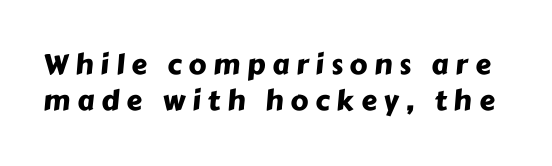
Clear beneath every line of the passage. Look at the tracking — it's clearly loosened, letters drifting apart. Spacing verdict: proportional, widths tailored to each character. Interline gaps are of average width in this sample. This rendering employs a face without finishing strokes, i.e., a sans-serif.
